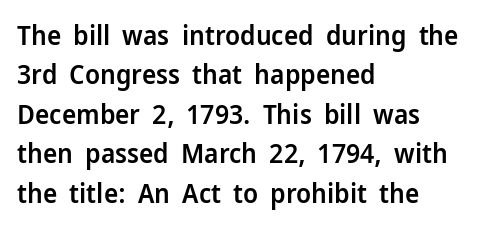
The line texture is even and compact thanks to regular tracking. The vertical gap from one line to the next is medium. It's the straight-up-and-down kind of type. I'd describe the lettering as semibold — firm but not a full bold. Layout note: lines flush left. Words float on clear page, feet unadorned.
